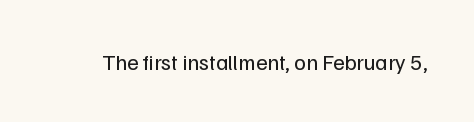
The image shows 22 px text type, upright; set normal letter spacing, not underlined.
